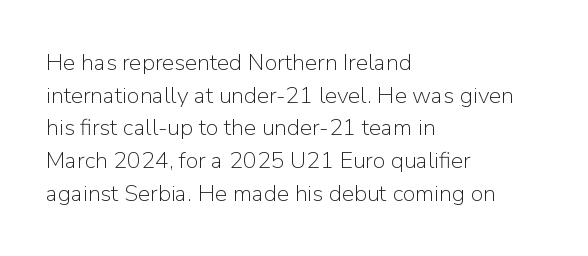
The image shows 23 px text type, upright; set left-aligned, normal line spacing (1.42x), normal letter spacing, not underlined.
